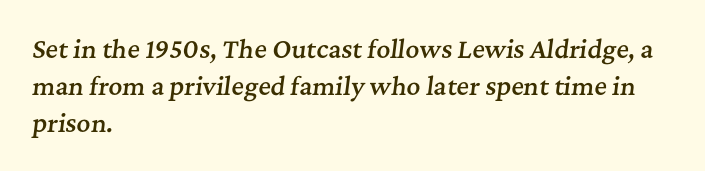
Q: Is the text bold? A: Semi-bold.
Q: Is the text italic (slanted)? A: Yes, it leans right by about 7 degrees.
Q: Is the text underlined? A: No.
Q: How is the paragraph aligned? A: Left-aligned.
Q: Is the spacing between letters normal or unusually wide? A: Normal.
Q: Is the spacing between lines tight, normal or loose? A: Normal.
